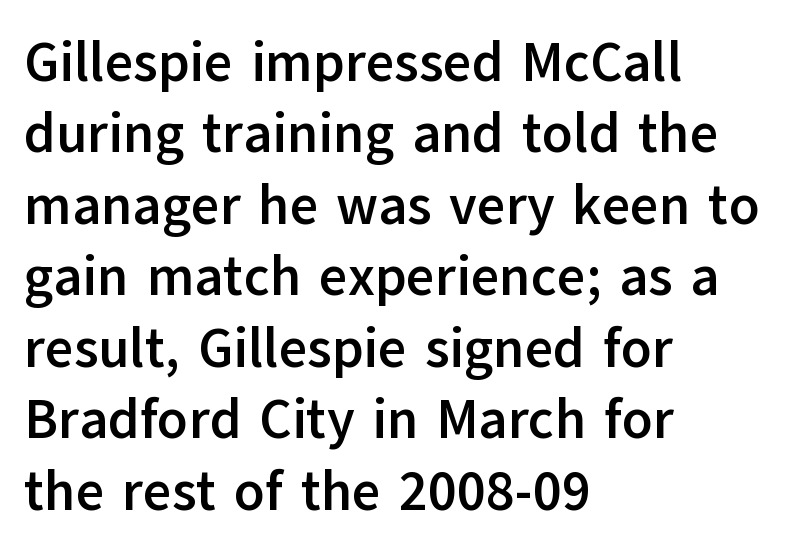
These lines are rendered in a variable-pitch font. The line texture is even and compact thanks to regular tracking. Check under the words: just untouched page. Nope, not italic — everything's standing straight. A typesetter would call this leading conventional body-copy spacing. The font is running at its bold setting.
